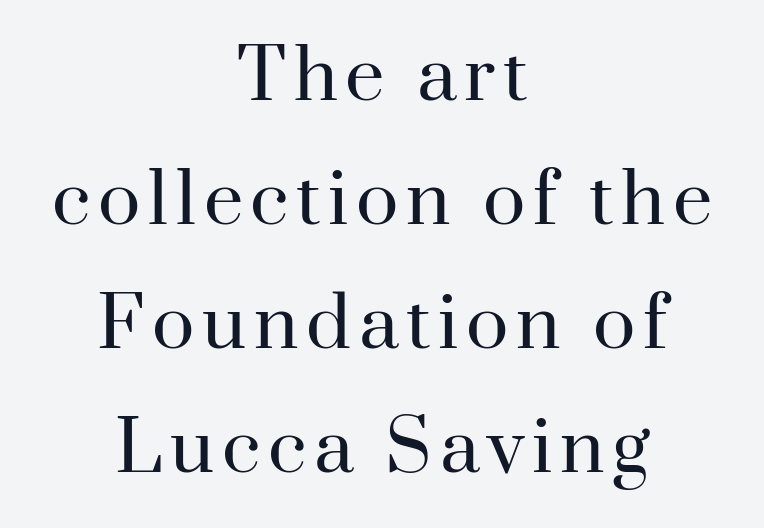
{"serif": "yes", "italic": "no", "bold": "no", "weight": "regular", "width": "normal", "stroke_contrast": "high", "x_height": "small", "monospaced": "no", "underline": "no", "align": "center", "line_spacing_ratio": 1.77, "glyph_px": 70}
